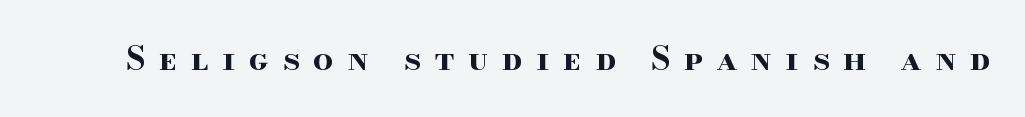
Q: Is the text bold? A: Yes.
Q: Is the text italic (slanted)? A: No, it is upright.
Q: Is the typeface a serif or a sans-serif typeface? A: Serif.
Q: Is the text underlined? A: No.
Q: Is the spacing between letters normal or unusually wide? A: Unusually wide.
Q: Width (condensed, normal, or wide)? A: Wide.
Q: Stroke contrast? A: High.
Q: x-height? A: Small.
Q: Monospaced? A: No.
